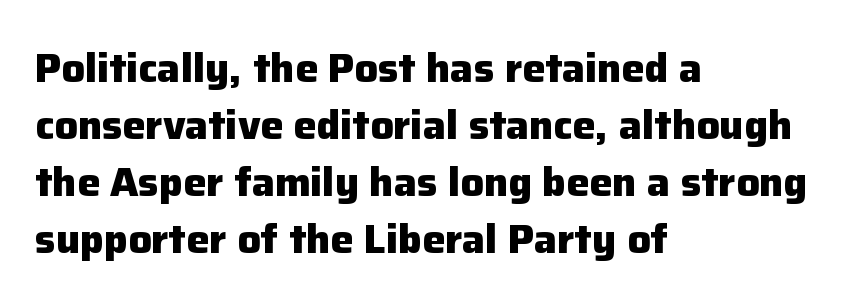
Every row of glyphs begins at an identical x-position on the left. Is there any slant? The stems are plumb. In terms of leading, this rendering sits right in the middle. The space beneath each line is pristine and unruled. Serif or sans? Sans — the stroke terminals are bare. Typesetter's note: full bold, strokes at maximum text heaviness.
